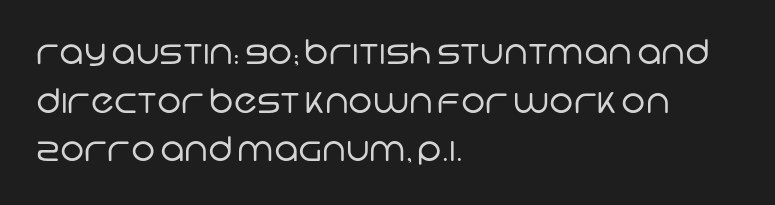
The image shows 34 px regular-weight sans-serif type; set left-aligned, normal line spacing (1.43x), normal letter spacing, not underlined; low stroke contrast and a large x-height.
